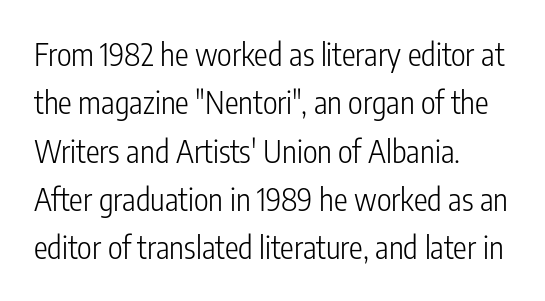
The type family on display is of the sans-serif kind. Standard letterfit; no display-style spreading of the glyphs. Looks like regular typesetting: each glyph gets only the width it needs. Compared with a typical body face, this is equally light or lighter still. The rendering uses a moderate line-height, typical for paragraphs.
